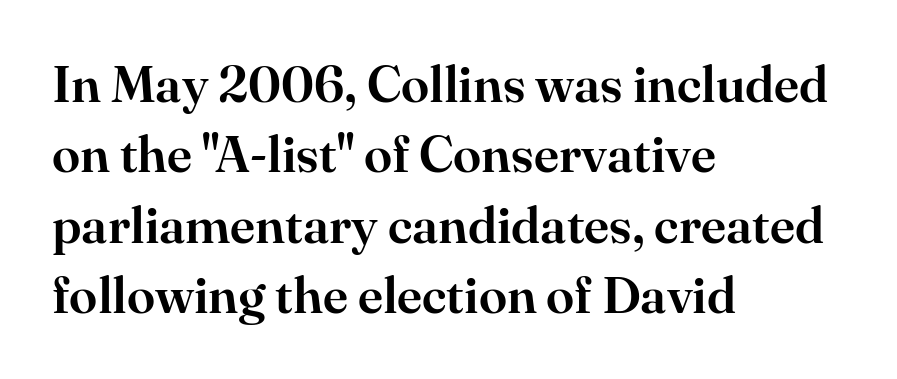
Q: Is the text italic (slanted)? A: No, it is upright.
Q: Is the typeface a serif or a sans-serif typeface? A: Serif.
Q: Is the text underlined? A: No.
Q: How is the paragraph aligned? A: Left-aligned.
Q: Is the spacing between letters normal or unusually wide? A: Normal.
Q: Is the spacing between lines tight, normal or loose? A: Normal.
Q: Width (condensed, normal, or wide)? A: Normal.
Q: Stroke contrast? A: High.
Q: x-height? A: Small.
Q: Monospaced? A: No.
